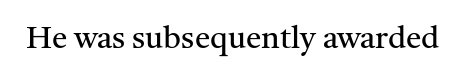
{"serif": "yes", "italic": "no", "bold": "no", "weight": "regular", "width": "normal", "stroke_contrast": "medium", "x_height": "medium", "monospaced": "no", "underline": "no", "letter_spacing": "normal", "letter_spacing_em": 0.0, "glyph_px": 31}
